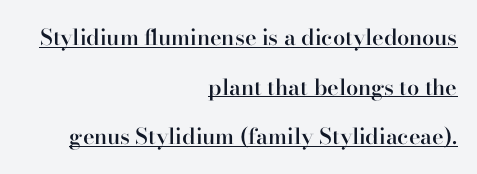
Caption: standard tracking, unaltered. Leading is clearly above the norm, producing a sparse column. Caption: lettering with a line underneath. The axis of the letterforms is exactly vertical. Strokes here are thickened, but only to semibold level. Is the block centered? No — it sits flush against the right margin.
